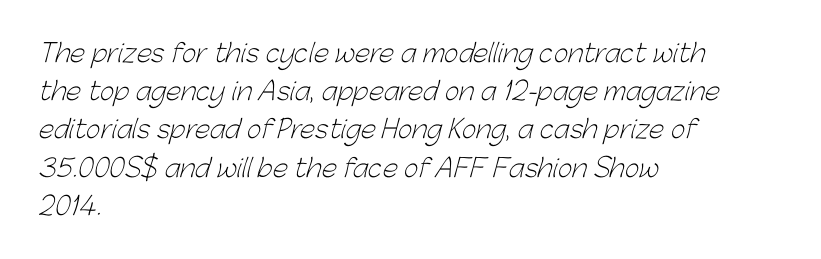
The image shows 25 px text type; set left-aligned, normal line spacing (1.53x), normal letter spacing, not underlined.
